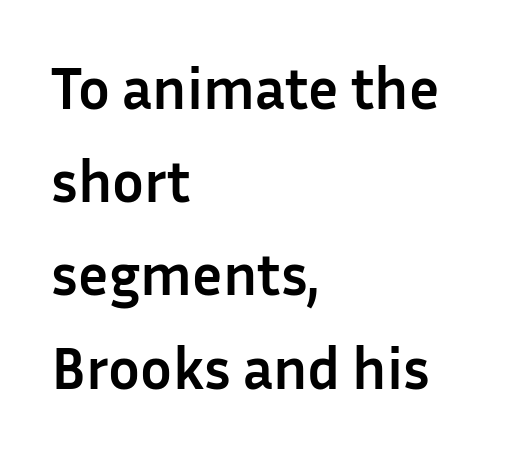
The image shows 59 px semibold sans-serif type, upright; set left-aligned, normal line spacing (1.58x), normal letter spacing, not underlined; low stroke contrast and a medium x-height.
